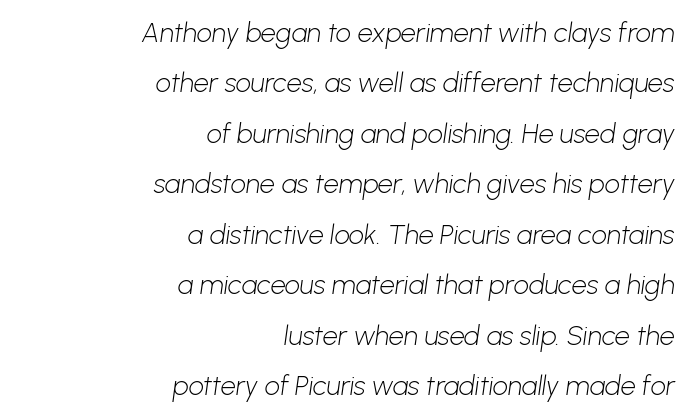
Honestly, there is no underline to notice here at all. The letters look calm and open, with moderate or lighter stems. Spacing between characters is what you'd get straight out of the box. Is the block centered? No — it sits flush against the right margin.
